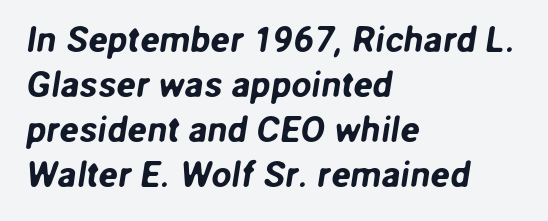
The image shows 36 px sans-serif type; set left-aligned, normal line spacing (1.25x), normal letter spacing, not underlined; low stroke contrast and a medium x-height.
